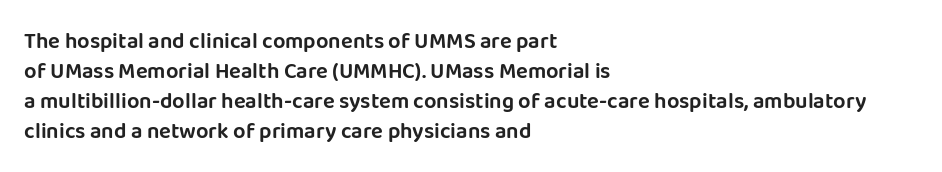
The image shows 22 px text type, upright; set left-aligned, normal line spacing (1.37x), normal letter spacing, not underlined.
